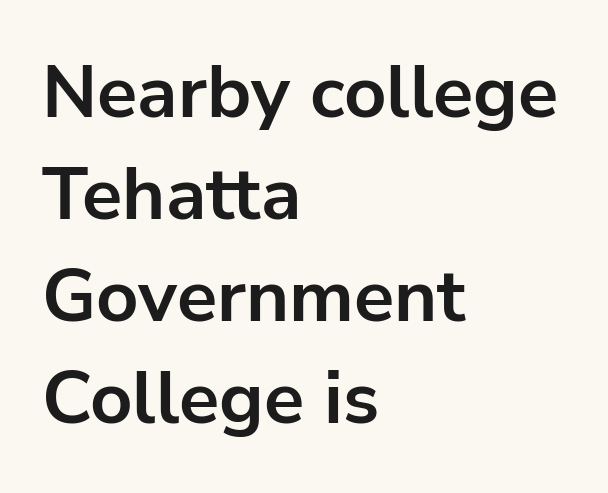
The image shows 74 px bold sans-serif type, upright; set left-aligned, normal line spacing (1.38x), normal letter spacing, not underlined; low stroke contrast and a medium x-height.
